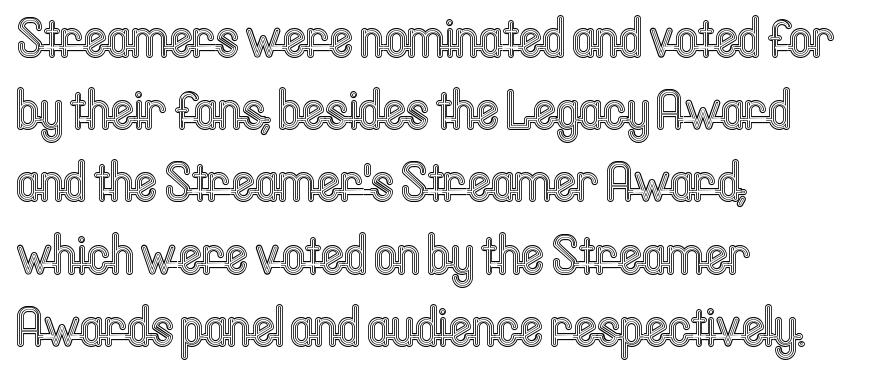
The image shows 56 px condensed type, upright; set left-aligned, normal line spacing (1.29x), normal letter spacing, not underlined; a medium x-height.
